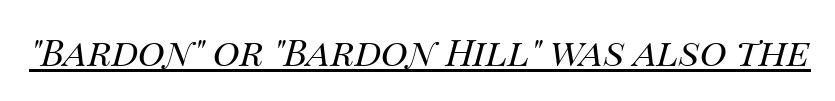
The specimen reads as italic at a glance. Each stroke keeps to a modest, everyday thickness or less. Is this a fixed-width face? No — the glyphs have proportional, varying widths. Words appear dense and cohesive because spacing is normal. The specimen includes a rule beneath the text block's lines.
